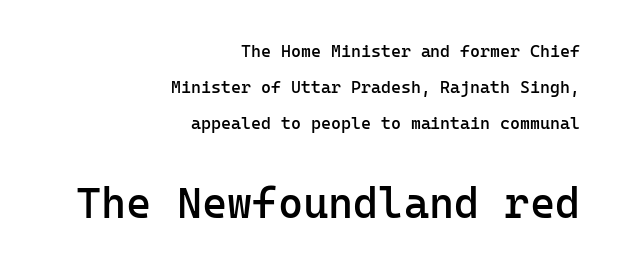
{"serif": "no", "italic": "no", "bold": "semi", "weight": "semibold", "width": "normal", "stroke_contrast": "low", "x_height": "medium", "monospaced": "yes", "underline": "no", "align": "right", "line_spacing": "loose", "line_spacing_ratio": 2.11, "letter_spacing": "normal", "letter_spacing_em": 0.0, "larger_block": "second", "size_ratio": 2.53, "glyph_px": 43}
